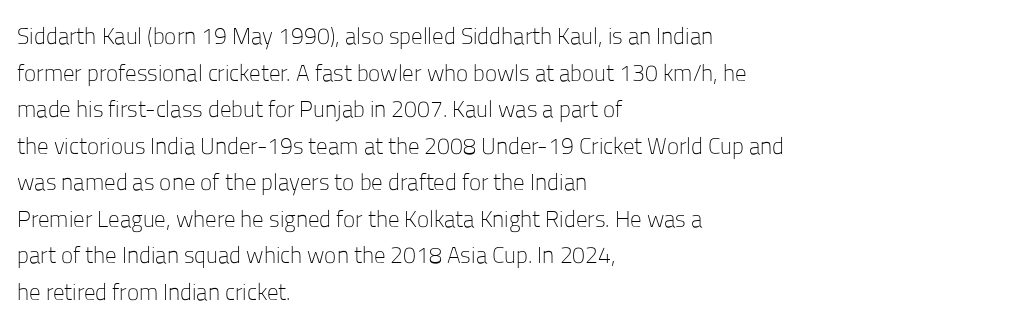
The image shows 23 px text type, upright; set left-aligned, normal line spacing (1.59x), normal letter spacing, not underlined.
